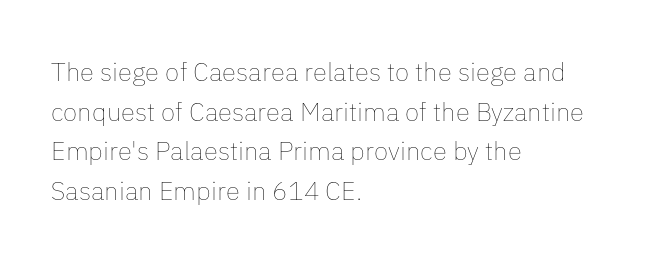
The image shows 26 px text type, upright; set left-aligned, normal line spacing (1.52x), normal letter spacing, not underlined.
